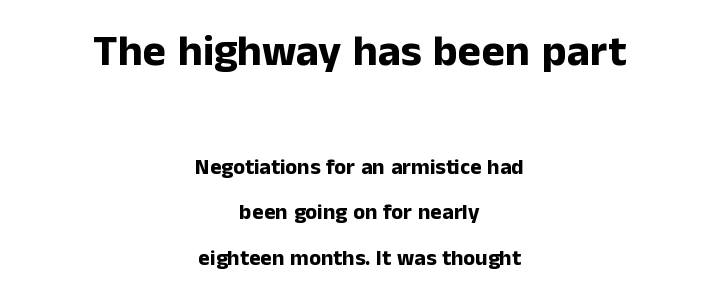
In terms of letterspacing, this is plain default setting. Rendered with straight, roman letterforms. The more generous point size was reserved for the upper chunk. Typographically, this falls in the sans-serif category. Varying glyph widths throughout — classic text-font behaviour.
